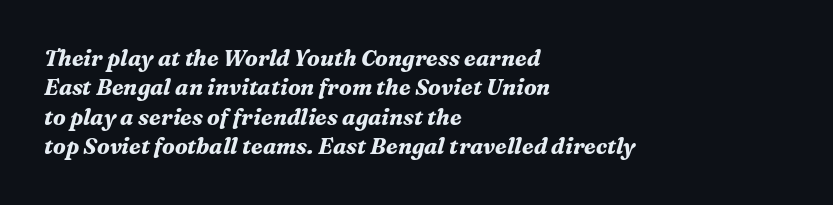
Q: Is the text bold? A: Yes.
Q: Is the text italic (slanted)? A: Yes, it leans right by about 16 degrees.
Q: Is the text underlined? A: No.
Q: How is the paragraph aligned? A: Left-aligned.
Q: Is the spacing between letters normal or unusually wide? A: Normal.
Q: Is the spacing between lines tight, normal or loose? A: Normal.
